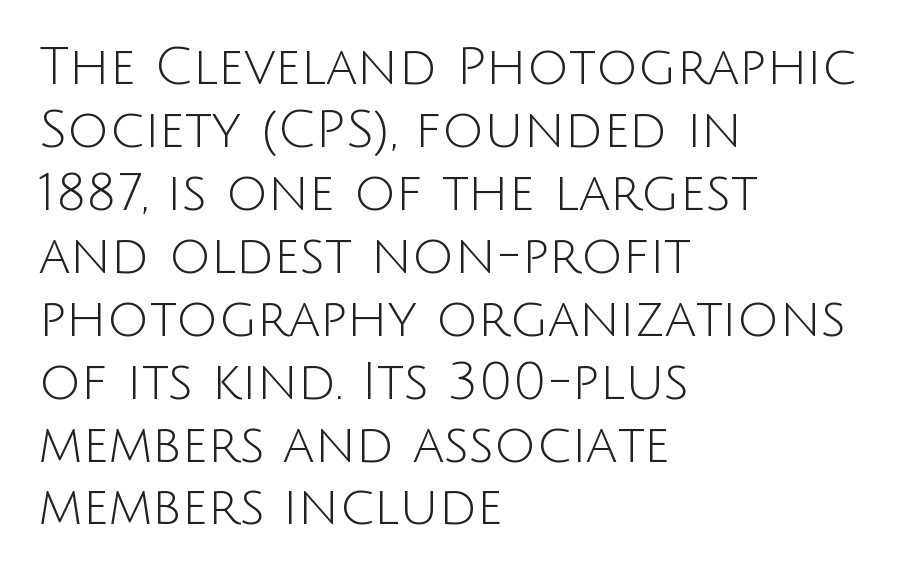
Q: Is the text bold? A: No.
Q: Is the text italic (slanted)? A: No, it is upright.
Q: Is the typeface a serif or a sans-serif typeface? A: Sans-serif.
Q: Is the text underlined? A: No.
Q: How is the paragraph aligned? A: Left-aligned.
Q: Is the spacing between letters normal or unusually wide? A: Normal.
Q: Width (condensed, normal, or wide)? A: Normal.
Q: Stroke contrast? A: Low.
Q: x-height? A: Large.
Q: Monospaced? A: No.
